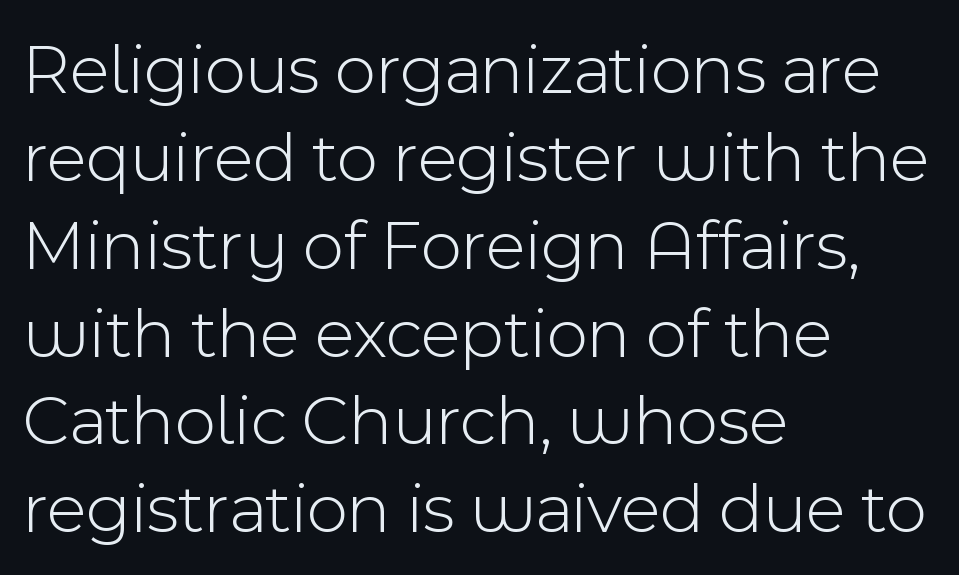
Q: Is the text bold? A: No.
Q: Is the text italic (slanted)? A: No, it is upright.
Q: Is the typeface a serif or a sans-serif typeface? A: Sans-serif.
Q: Is the text underlined? A: No.
Q: How is the paragraph aligned? A: Left-aligned.
Q: Is the spacing between letters normal or unusually wide? A: Normal.
Q: Width (condensed, normal, or wide)? A: Normal.
Q: x-height? A: Medium.
Q: Monospaced? A: No.
